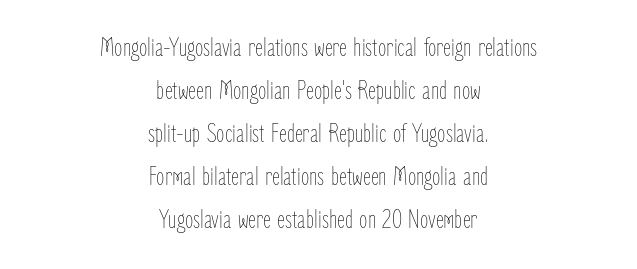
The image shows 27 px text type, upright; set centered, normal line spacing (1.59x), normal letter spacing, not underlined.
